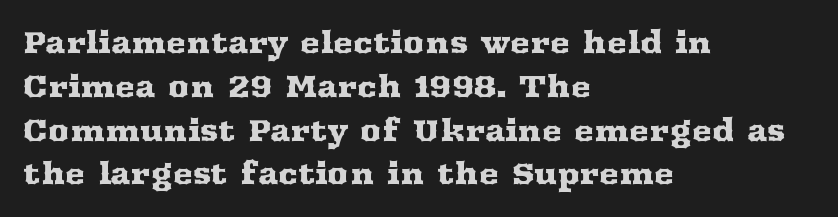
Q: Is the text italic (slanted)? A: No, it is upright.
Q: Is the typeface a serif or a sans-serif typeface? A: Serif.
Q: Is the text underlined? A: No.
Q: How is the paragraph aligned? A: Left-aligned.
Q: Is the spacing between letters normal or unusually wide? A: Normal.
Q: Is the spacing between lines tight, normal or loose? A: Normal.
Q: Width (condensed, normal, or wide)? A: Wide.
Q: Stroke contrast? A: Medium.
Q: x-height? A: Medium.
Q: Monospaced? A: No.
